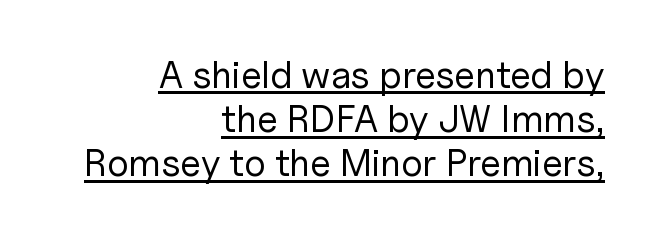
{"serif": "no", "italic": "no", "bold": "no", "weight": "regular", "width": "normal", "stroke_contrast": "low", "x_height": "medium", "monospaced": "no", "underline": "yes", "align": "right", "line_spacing_ratio": 1.16, "letter_spacing": "normal", "letter_spacing_em": 0.0, "glyph_px": 38}
